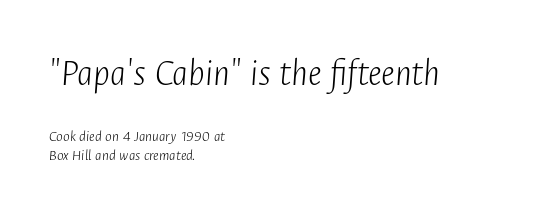
Q: Is the text bold? A: No.
Q: Is the text italic (slanted)? A: Yes, it leans right by about 4 degrees.
Q: Is the text underlined? A: No.
Q: How is the paragraph aligned? A: Left-aligned.
Q: Is the spacing between letters normal or unusually wide? A: Normal.
Q: Which block of text is set in a larger size, the first (top) or the second (bottom)? A: The first (top) one.
Q: Width (condensed, normal, or wide)? A: Condensed.
Q: Stroke contrast? A: Low.
Q: x-height? A: Medium.
Q: Monospaced? A: No.
